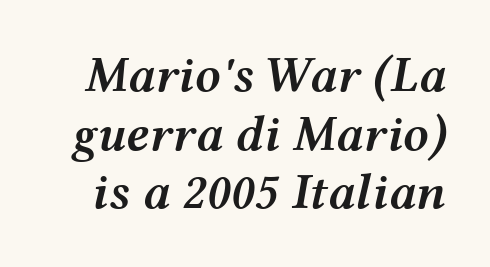
Q: Is the text bold? A: Semi-bold.
Q: Is the text italic (slanted)? A: Yes, it leans right by about 12 degrees.
Q: Is the text underlined? A: No.
Q: Is the spacing between letters normal or unusually wide? A: Normal.
Q: Is the spacing between lines tight, normal or loose? A: Tight.
Q: Width (condensed, normal, or wide)? A: Wide.
Q: Stroke contrast? A: Medium.
Q: x-height? A: Medium.
Q: Monospaced? A: No.
